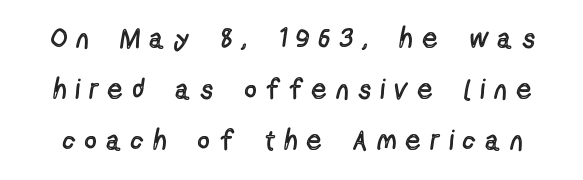
Is this a heavy cut? Hardly; it is regular or lighter. There is plenty of visible air inserted between adjacent glyphs. Check the space under the baseline: it is left empty. These lines are rendered in a variable-pitch font.
